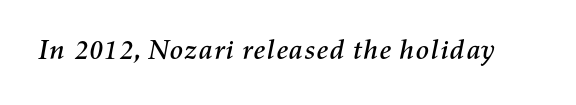
Q: Is the text italic (slanted)? A: Yes, it leans right by about 11 degrees.
Q: Is the text underlined? A: No.
Q: Is the spacing between letters normal or unusually wide? A: Normal.
Q: Width (condensed, normal, or wide)? A: Normal.
Q: Stroke contrast? A: Medium.
Q: x-height? A: Medium.
Q: Monospaced? A: No.
